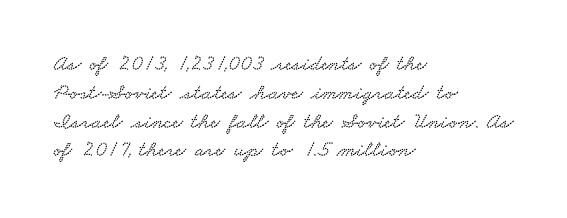
The image shows 22 px text type; set left-aligned, normal line spacing (1.31x), normal letter spacing, not underlined.
